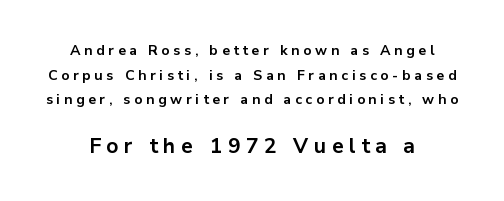
The image shows 21 px bold type, upright; set centered, line spacing 1.76x, unusually wide letter spacing (+0.26 em), not underlined; the second (bottom) block is 1.5x larger.
